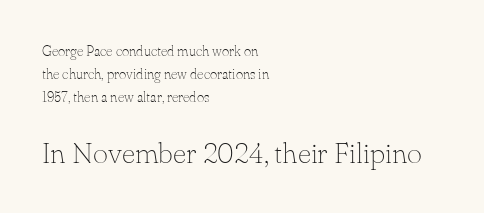
Small tapered or slab feet sit at the stroke ends, so this counts as serif. The space between consecutive lines is moderate. The designer gave the closing block more size than the opening block. Counters stay open thanks to moderate or lighter strokes. Leftover space on each line is placed entirely after the last word.
